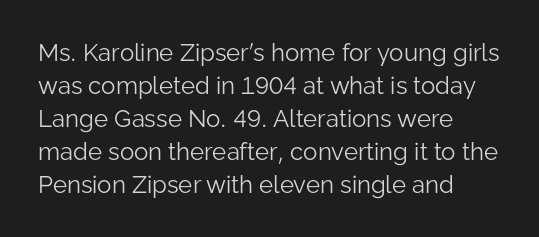
Q: Is the text bold? A: No.
Q: Is the text italic (slanted)? A: No, it is upright.
Q: Is the text underlined? A: No.
Q: How is the paragraph aligned? A: Left-aligned.
Q: Is the spacing between letters normal or unusually wide? A: Normal.
Q: Is the spacing between lines tight, normal or loose? A: Normal.
